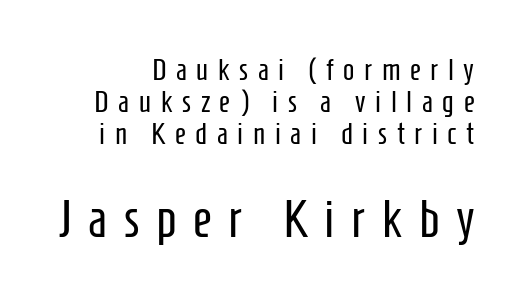
Q: Is the text bold? A: No.
Q: Is the text italic (slanted)? A: No, it is upright.
Q: Is the typeface a serif or a sans-serif typeface? A: Sans-serif.
Q: Is the text underlined? A: No.
Q: Is the spacing between letters normal or unusually wide? A: Unusually wide.
Q: Is the spacing between lines tight, normal or loose? A: Tight.
Q: Which block of text is set in a larger size, the first (top) or the second (bottom)? A: The second (bottom) one.
Q: Width (condensed, normal, or wide)? A: Condensed.
Q: Stroke contrast? A: Low.
Q: x-height? A: Medium.
Q: Monospaced? A: No.
